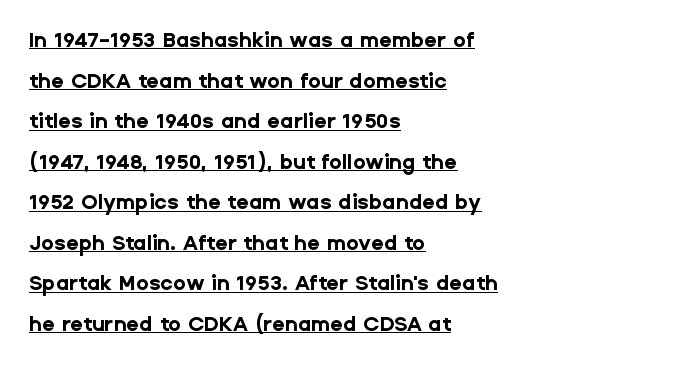
{"italic": "no", "bold": "yes", "underline": "yes", "align": "left", "line_spacing": "loose", "line_spacing_ratio": 1.93, "letter_spacing": "normal", "letter_spacing_em": 0.0, "glyph_px": 21}
